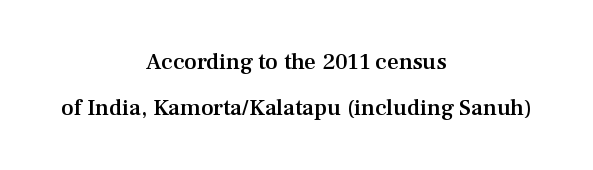
Q: Is the text bold? A: Semi-bold.
Q: Is the text italic (slanted)? A: No, it is upright.
Q: Is the text underlined? A: No.
Q: How is the paragraph aligned? A: Centered.
Q: Is the spacing between letters normal or unusually wide? A: Normal.
Q: Is the spacing between lines tight, normal or loose? A: Loose.
